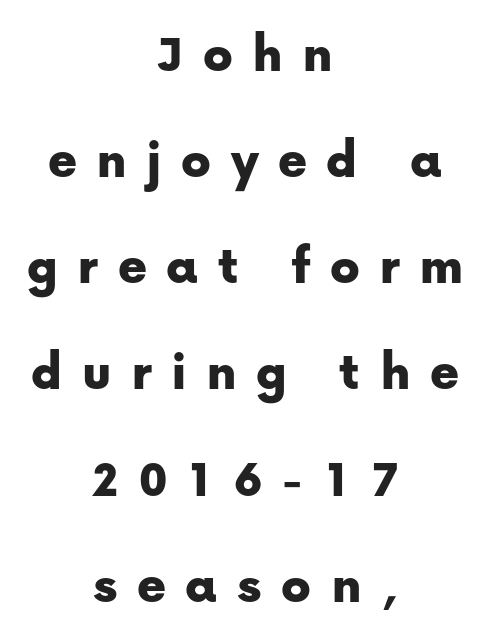
Q: Is the text italic (slanted)? A: No, it is upright.
Q: Is the typeface a serif or a sans-serif typeface? A: Sans-serif.
Q: Is the text underlined? A: No.
Q: How is the paragraph aligned? A: Centered.
Q: Is the spacing between letters normal or unusually wide? A: Unusually wide.
Q: Is the spacing between lines tight, normal or loose? A: Loose.
Q: Width (condensed, normal, or wide)? A: Normal.
Q: Stroke contrast? A: Low.
Q: x-height? A: Medium.
Q: Monospaced? A: No.
